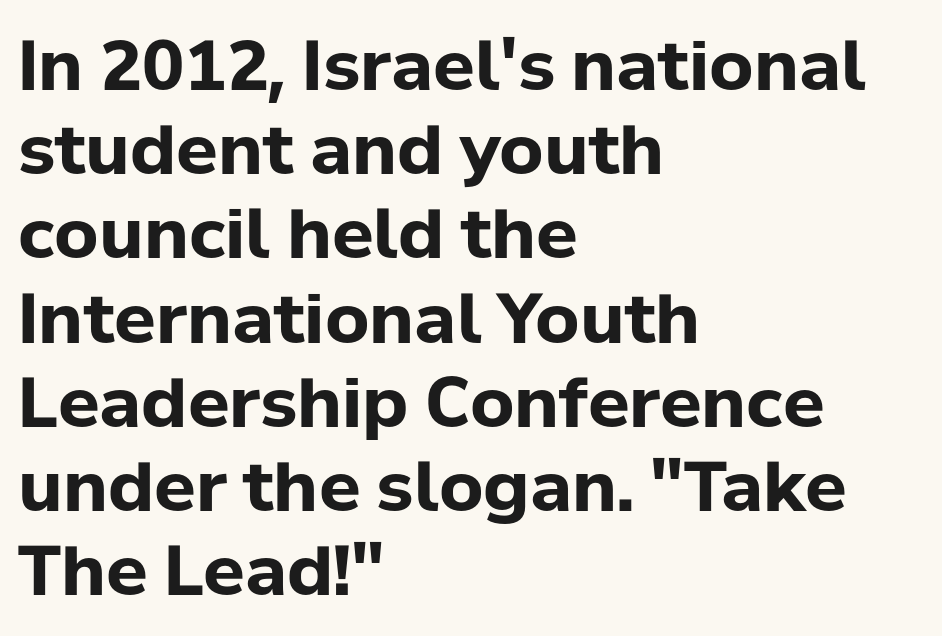
The rendering shows plain stroke endings on the letterforms — a sans-serif design. This is the regular roman posture of the typeface. The characters look thick and weighty, a clear bold. The rag falls on the right side of this text block.
